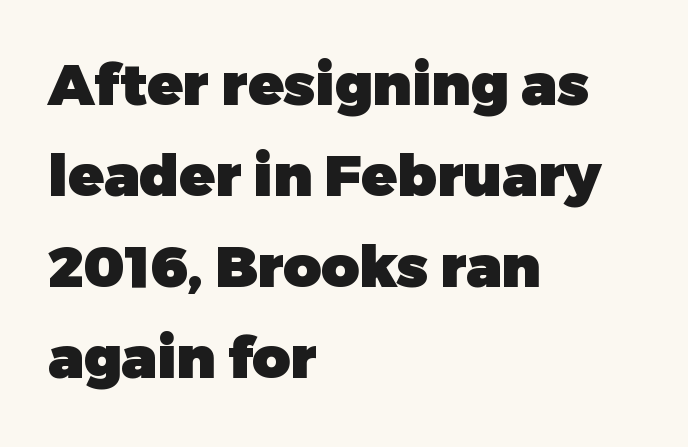
Q: Is the text bold? A: Yes.
Q: Is the text italic (slanted)? A: No, it is upright.
Q: Is the typeface a serif or a sans-serif typeface? A: Sans-serif.
Q: Is the text underlined? A: No.
Q: How is the paragraph aligned? A: Left-aligned.
Q: Is the spacing between letters normal or unusually wide? A: Normal.
Q: Is the spacing between lines tight, normal or loose? A: Normal.
Q: Width (condensed, normal, or wide)? A: Normal.
Q: Stroke contrast? A: Low.
Q: x-height? A: Medium.
Q: Monospaced? A: No.
